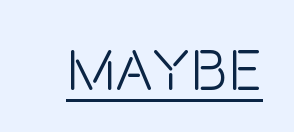
Check the space under the baseline: a stroke is drawn there. The strokes are not fattened; the text isn't bold. Is the letter spacing exaggerated? No — it looks like the ordinary default. Style check: upright. Varying glyph widths throughout — classic text-font behaviour. Typographically, this falls in the sans-serif category.
